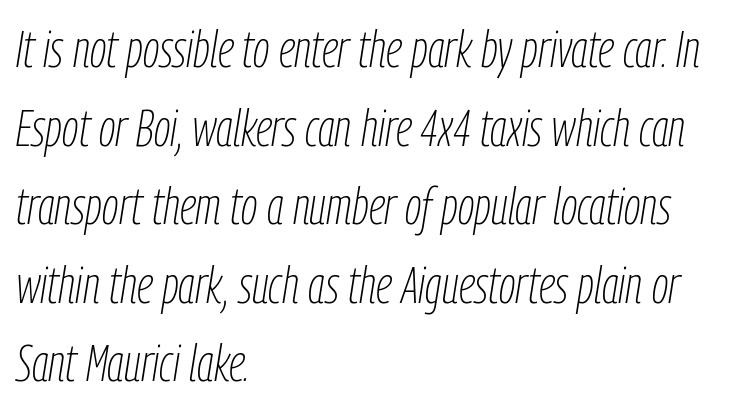
The image shows 52 px thin, condensed type, italic (leaning right); set left-aligned, normal line spacing (1.51x), normal letter spacing, not underlined; low stroke contrast and a medium x-height.
